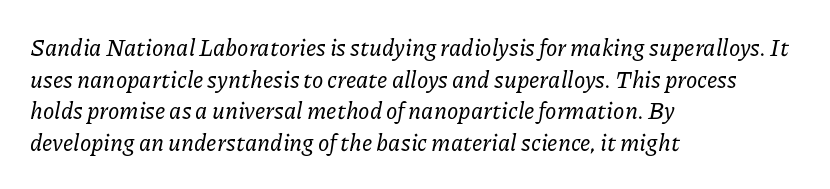
{"italic": "yes", "lean": "right", "slant_degrees": 11, "underline": "no", "align": "left", "line_spacing": "normal", "line_spacing_ratio": 1.37, "letter_spacing": "normal", "letter_spacing_em": 0.0, "glyph_px": 23}
